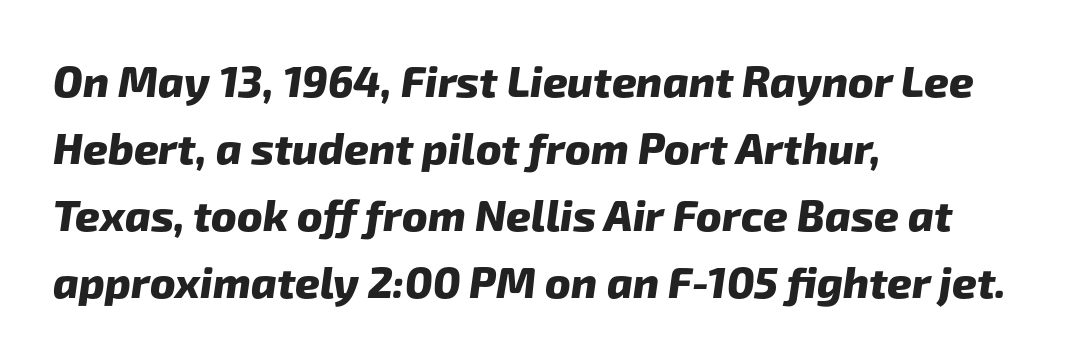
{"serif": "no", "bold": "yes", "weight": "heavy", "width": "normal", "stroke_contrast": "low", "x_height": "medium", "monospaced": "no", "underline": "no", "align": "left", "line_spacing": "normal", "line_spacing_ratio": 1.56, "letter_spacing": "normal", "letter_spacing_em": 0.0, "glyph_px": 43}
